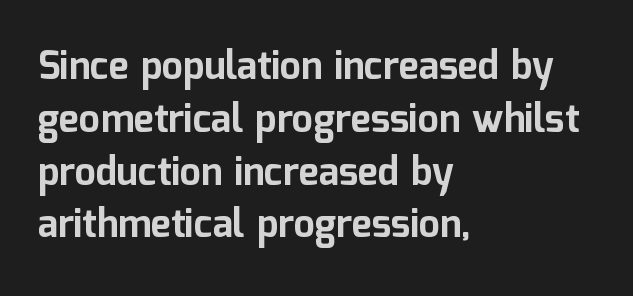
{"serif": "no", "italic": "no", "bold": "yes", "weight": "bold", "width": "normal", "stroke_contrast": "low", "x_height": "medium", "monospaced": "no", "underline": "no", "align": "left", "line_spacing": "normal", "line_spacing_ratio": 1.39, "letter_spacing": "normal", "letter_spacing_em": 0.0, "glyph_px": 38}
